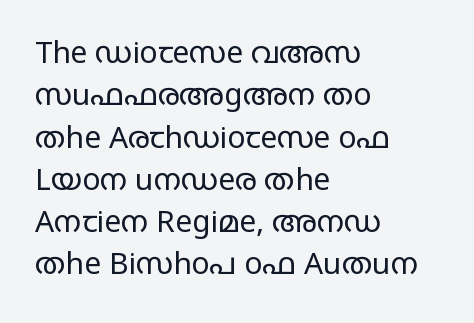
The image shows 30 px regular-weight, wide sans-serif type, upright; set left-aligned, normal line spacing (1.41x), normal letter spacing, not underlined; low stroke contrast and a large x-height.
